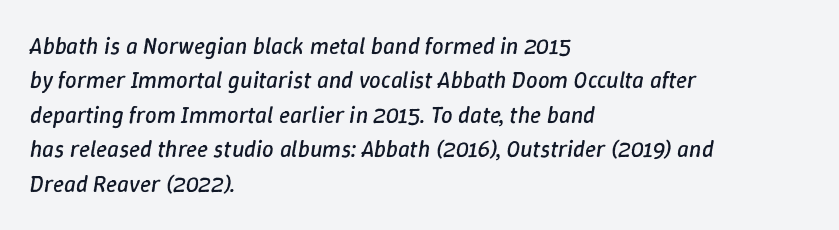
Q: Is the text bold? A: No.
Q: Is the text italic (slanted)? A: Yes, it leans right by about 9 degrees.
Q: Is the text underlined? A: No.
Q: How is the paragraph aligned? A: Left-aligned.
Q: Is the spacing between letters normal or unusually wide? A: Normal.
Q: Is the spacing between lines tight, normal or loose? A: Normal.
